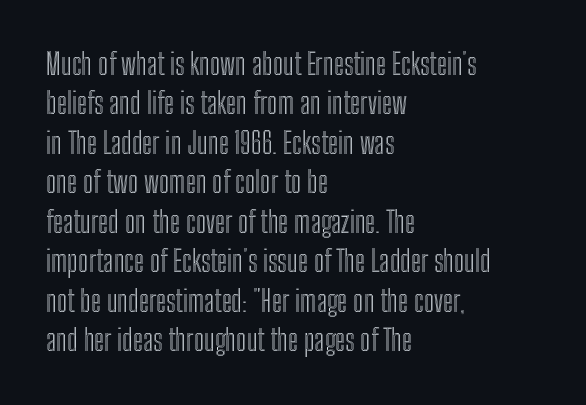
{"italic": "no", "width": "condensed", "x_height": "medium", "monospaced": "no", "underline": "no", "align": "left", "line_spacing": "normal", "line_spacing_ratio": 1.36, "letter_spacing": "normal", "letter_spacing_em": 0.0, "glyph_px": 29}
